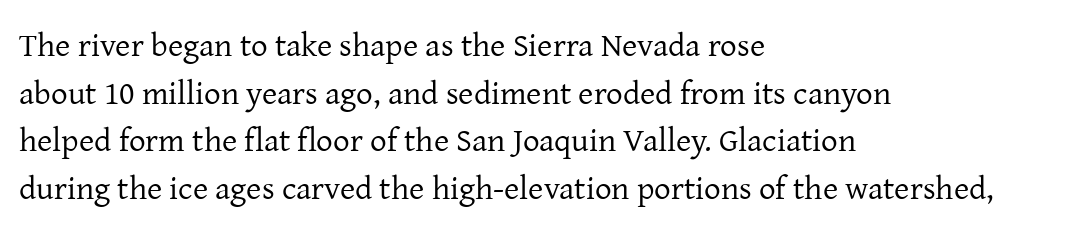
{"serif": "yes", "italic": "no", "bold": "no", "weight": "regular", "width": "normal", "stroke_contrast": "low", "x_height": "medium", "monospaced": "no", "underline": "no", "align": "left", "line_spacing": "normal", "line_spacing_ratio": 1.44, "letter_spacing": "normal", "letter_spacing_em": 0.0, "glyph_px": 33}
